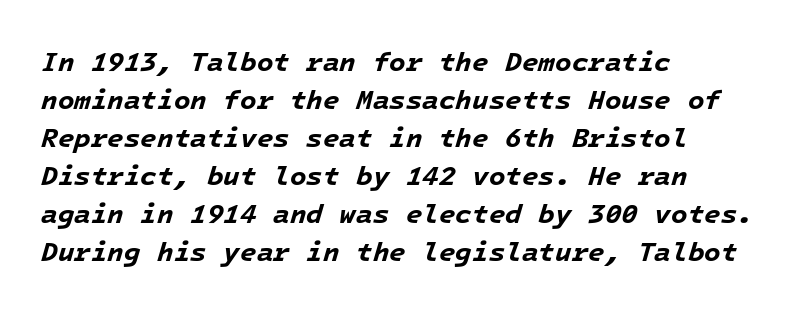
{"italic": "yes", "lean": "right", "slant_degrees": 16, "bold": "yes", "underline": "no", "align": "left", "line_spacing": "normal", "line_spacing_ratio": 1.41, "letter_spacing": "normal", "letter_spacing_em": 0.0, "glyph_px": 27}
